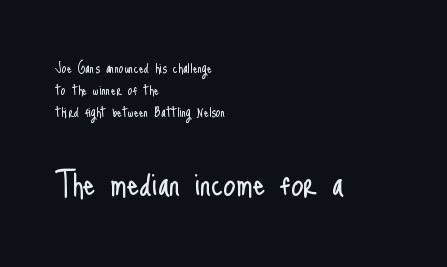
Q: Is the text bold? A: No.
Q: Is the text italic (slanted)? A: No, it is upright.
Q: Is the typeface a serif or a sans-serif typeface? A: Sans-serif.
Q: Is the text underlined? A: No.
Q: How is the paragraph aligned? A: Left-aligned.
Q: Is the spacing between letters normal or unusually wide? A: Normal.
Q: Is the spacing between lines tight, normal or loose? A: Normal.
Q: Which block of text is set in a larger size, the first (top) or the second (bottom)? A: The second (bottom) one.
Q: Width (condensed, normal, or wide)? A: Condensed.
Q: Stroke contrast? A: Low.
Q: x-height? A: Small.
Q: Monospaced? A: No.
